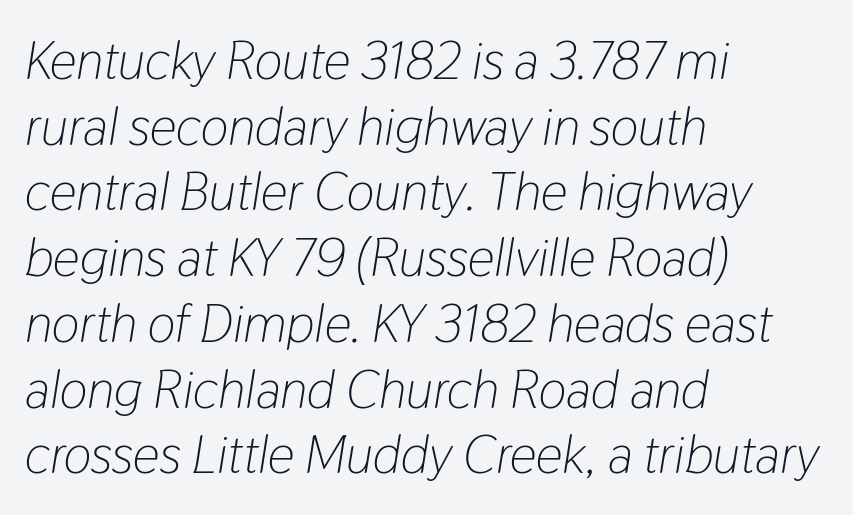
The image shows 53 px light, condensed type, italic (leaning right); set left-aligned, line spacing 1.24x, normal letter spacing, not underlined; low stroke contrast and a medium x-height.
